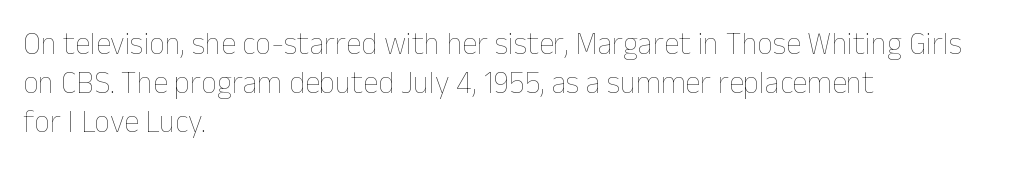
Q: Is the text bold? A: No.
Q: Is the text italic (slanted)? A: No, it is upright.
Q: Is the text underlined? A: No.
Q: How is the paragraph aligned? A: Left-aligned.
Q: Is the spacing between letters normal or unusually wide? A: Normal.
Q: Is the spacing between lines tight, normal or loose? A: Normal.
Q: Width (condensed, normal, or wide)? A: Normal.
Q: Stroke contrast? A: Low.
Q: x-height? A: Medium.
Q: Monospaced? A: No.
